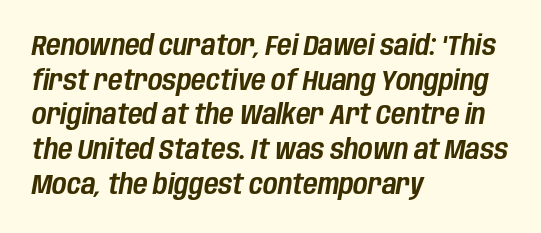
If you drew a ruler down the left edge, every line would touch it. The passage shown is typed in a proportional face where columns would drift. Underlining? Definitely not there. The face used here is rendered with its standard letterfit.
